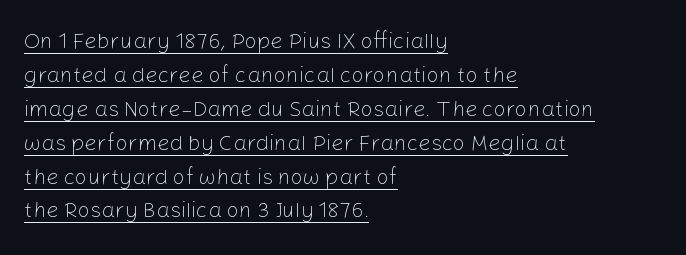
{"italic": "no", "bold": "no", "underline": "yes", "align": "left", "line_spacing": "normal", "line_spacing_ratio": 1.54, "letter_spacing": "normal", "letter_spacing_em": 0.0, "glyph_px": 22}
